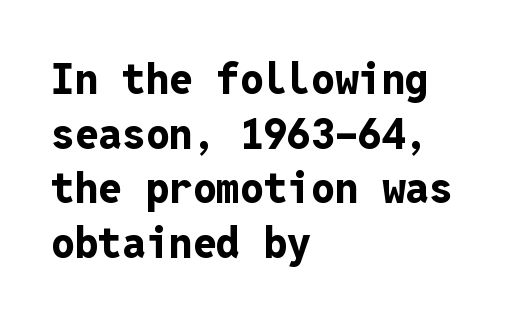
Students, observe: this is what conventionally led text looks like. Characters remain perfectly vertical along every line. Plain, unruled lines of type. These lines stack with their left ends in a neat column. Weight check: bold — yes, fully.
